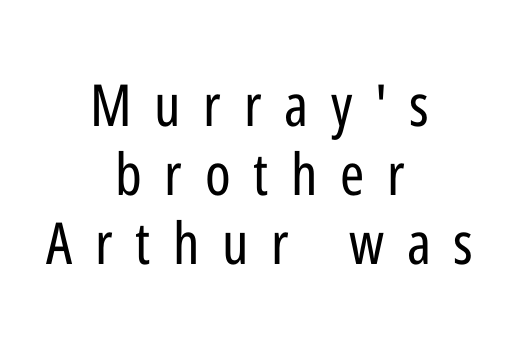
The passage shown has open, widely tracked lettering throughout. Compared with a typical body face, this is equally light or lighter still. The letters stand straight up with perfectly vertical stems. The passage shown is typed in a proportional face where columns would drift.
